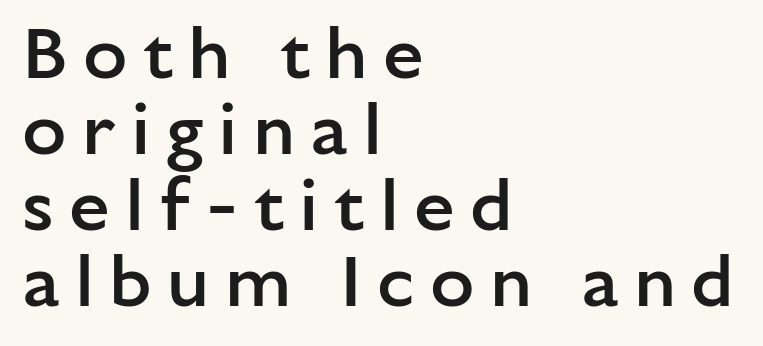
{"serif": "no", "italic": "no", "bold": "semi", "weight": "semibold", "width": "normal", "stroke_contrast": "low", "x_height": "medium", "monospaced": "no", "underline": "no", "align": "left", "line_spacing": "tight", "line_spacing_ratio": 1.04, "letter_spacing": "wide", "letter_spacing_em": 0.21, "glyph_px": 73}
